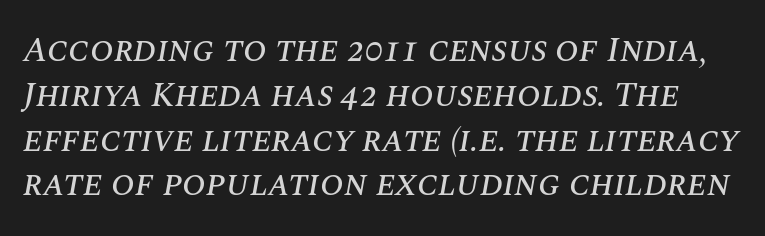
{"italic": "yes", "lean": "right", "slant_degrees": 10, "width": "normal", "stroke_contrast": "medium", "x_height": "large", "monospaced": "no", "underline": "no", "line_spacing": "normal", "line_spacing_ratio": 1.28, "letter_spacing": "normal", "letter_spacing_em": 0.0, "glyph_px": 35}
